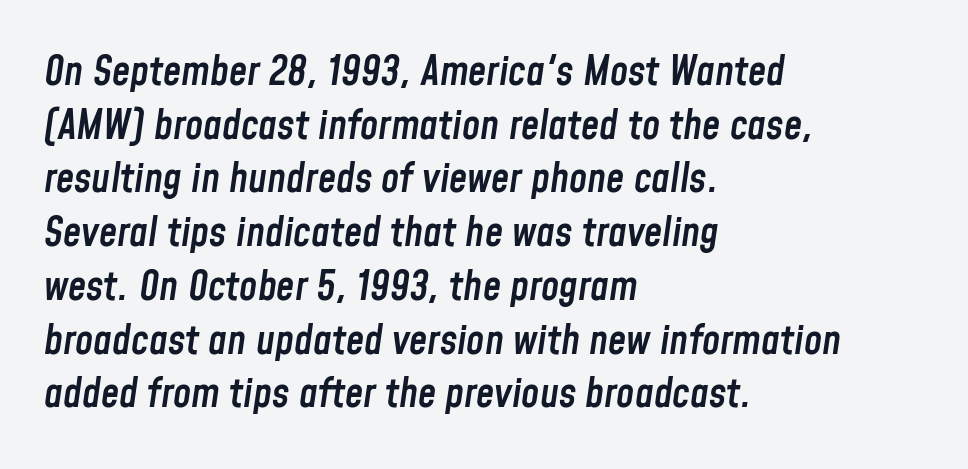
Q: Is the text bold? A: Semi-bold.
Q: Is the text italic (slanted)? A: Yes, it leans right by about 8 degrees.
Q: Is the text underlined? A: No.
Q: How is the paragraph aligned? A: Left-aligned.
Q: Is the spacing between letters normal or unusually wide? A: Normal.
Q: Is the spacing between lines tight, normal or loose? A: Normal.
Q: Width (condensed, normal, or wide)? A: Condensed.
Q: Stroke contrast? A: Low.
Q: x-height? A: Medium.
Q: Monospaced? A: No.
